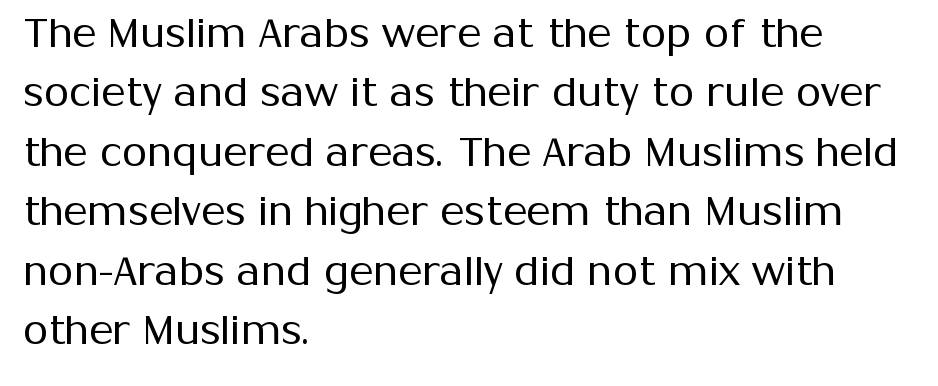
Ordinary non-slanted type is in use. The face looks like a standard text weight, possibly lighter. Note the varied advance widths — an 'i' is clearly narrower than an 'm'. The passage shown is typeset with a sans-serif family.
